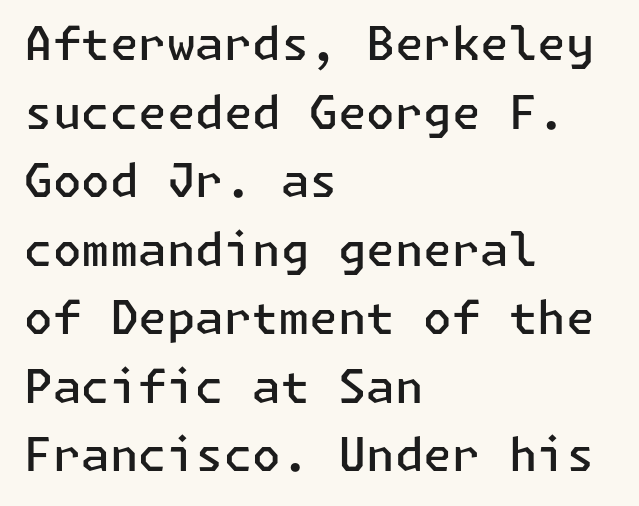
{"serif": "no", "italic": "no", "bold": "semi", "weight": "semibold", "width": "normal", "stroke_contrast": "low", "x_height": "medium", "underline": "no", "align": "left", "line_spacing": "normal", "line_spacing_ratio": 1.49, "letter_spacing": "normal", "letter_spacing_em": 0.0, "glyph_px": 46}
